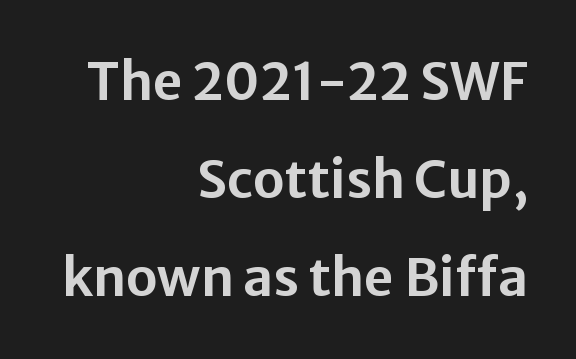
Check the space under the baseline: it is left empty. A typesetter would call this zero additional tracking. Letterform terminals end flat and unadorned throughout the passage. A typesetter would call this proportional, since set widths differ per character. This rendering uses right alignment, leaving the left contour irregular.
